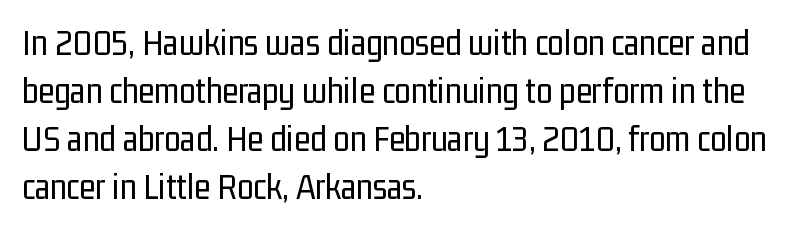
Q: Is the text bold? A: No.
Q: Is the text italic (slanted)? A: No, it is upright.
Q: Is the typeface a serif or a sans-serif typeface? A: Sans-serif.
Q: Is the text underlined? A: No.
Q: How is the paragraph aligned? A: Left-aligned.
Q: Is the spacing between letters normal or unusually wide? A: Normal.
Q: Is the spacing between lines tight, normal or loose? A: Normal.
Q: Width (condensed, normal, or wide)? A: Condensed.
Q: Stroke contrast? A: Low.
Q: x-height? A: Medium.
Q: Monospaced? A: No.
